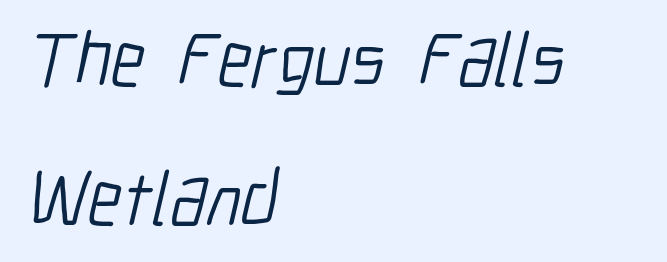
Q: Is the text bold? A: No.
Q: Is the typeface a serif or a sans-serif typeface? A: Sans-serif.
Q: Is the text underlined? A: No.
Q: How is the paragraph aligned? A: Left-aligned.
Q: Is the spacing between letters normal or unusually wide? A: Normal.
Q: Width (condensed, normal, or wide)? A: Condensed.
Q: Stroke contrast? A: Low.
Q: x-height? A: Medium.
Q: Monospaced? A: No.
